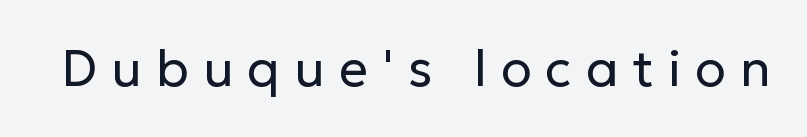
{"serif": "no", "italic": "no", "bold": "no", "weight": "regular", "width": "normal", "stroke_contrast": "low", "x_height": "medium", "monospaced": "no", "underline": "no", "letter_spacing": "wide", "letter_spacing_em": 0.28, "glyph_px": 51}
